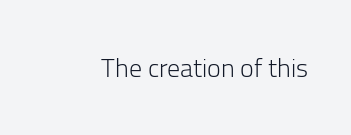
A roman cut, with each character standing at attention. Decoration check: the copy has no underline. The gaps between neighbouring characters are ordinary and unremarkable. Bold? No — there's no thickening of the strokes.
